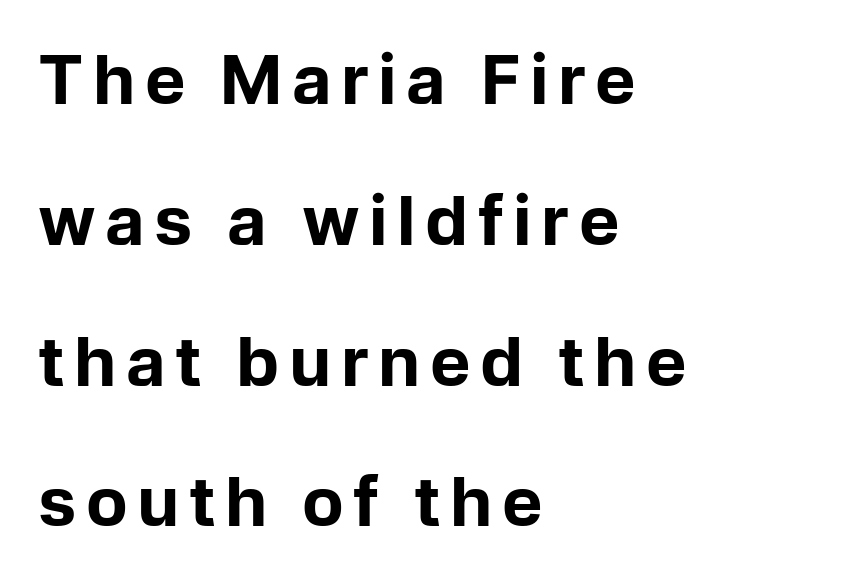
A typesetter would label this face a sans. Is there any slant? The stems are plumb. Clear beneath every line of the passage. Bold? Absolutely — the strokes are thick and heavy. A typesetter would call this proportional, since set widths differ per character. Line spacing here is loose.
